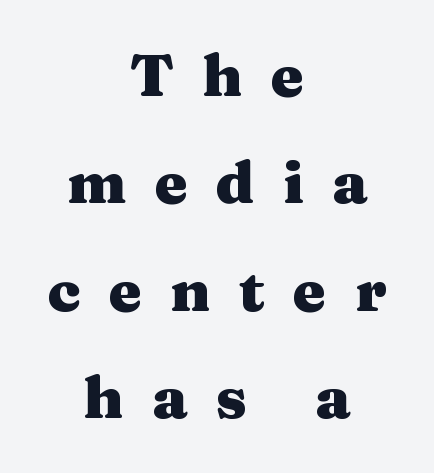
{"serif": "yes", "italic": "no", "bold": "yes", "weight": "heavy", "width": "wide", "stroke_contrast": "medium", "x_height": "medium", "monospaced": "no", "underline": "no", "align": "center", "line_spacing_ratio": 1.82, "letter_spacing": "wide", "letter_spacing_em": 0.48, "glyph_px": 59}
